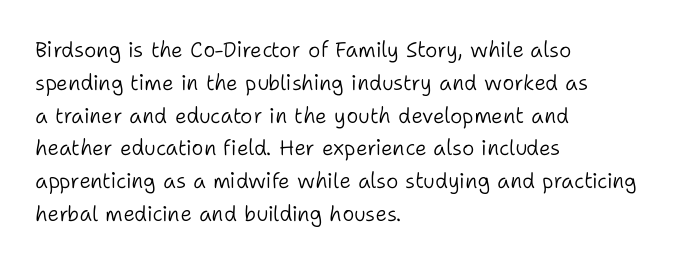
{"italic": "no", "bold": "no", "underline": "no", "align": "left", "line_spacing": "normal", "line_spacing_ratio": 1.56, "letter_spacing": "normal", "letter_spacing_em": 0.0, "glyph_px": 21}
